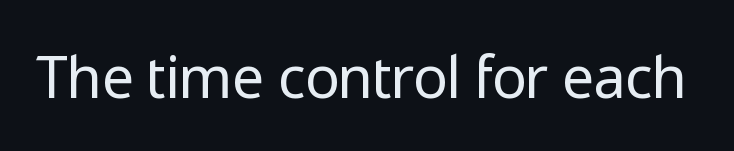
Q: Is the text bold? A: No.
Q: Is the text italic (slanted)? A: No, it is upright.
Q: Is the typeface a serif or a sans-serif typeface? A: Sans-serif.
Q: Is the text underlined? A: No.
Q: Is the spacing between letters normal or unusually wide? A: Normal.
Q: Width (condensed, normal, or wide)? A: Normal.
Q: Stroke contrast? A: Low.
Q: x-height? A: Medium.
Q: Monospaced? A: No.
